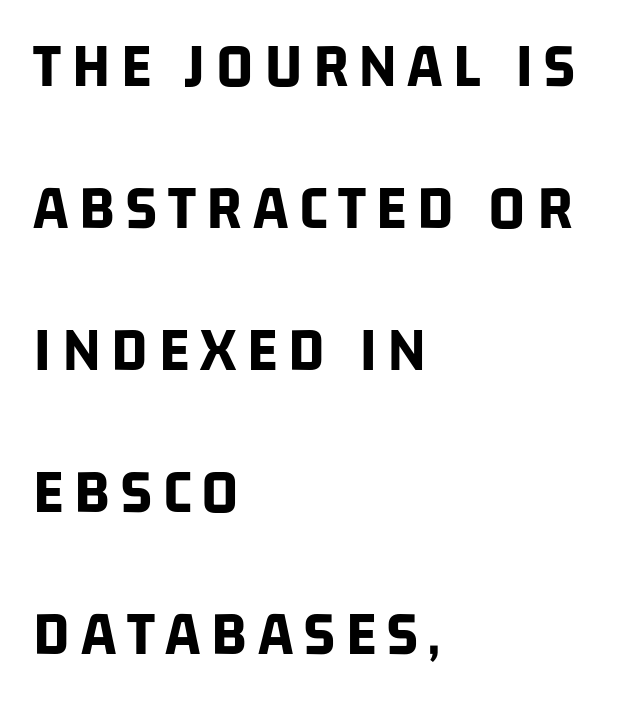
{"serif": "no", "bold": "yes", "weight": "bold", "width": "condensed", "stroke_contrast": "low", "x_height": "large", "monospaced": "no", "underline": "no", "align": "left", "line_spacing": "loose", "line_spacing_ratio": 2.22, "glyph_px": 64}
